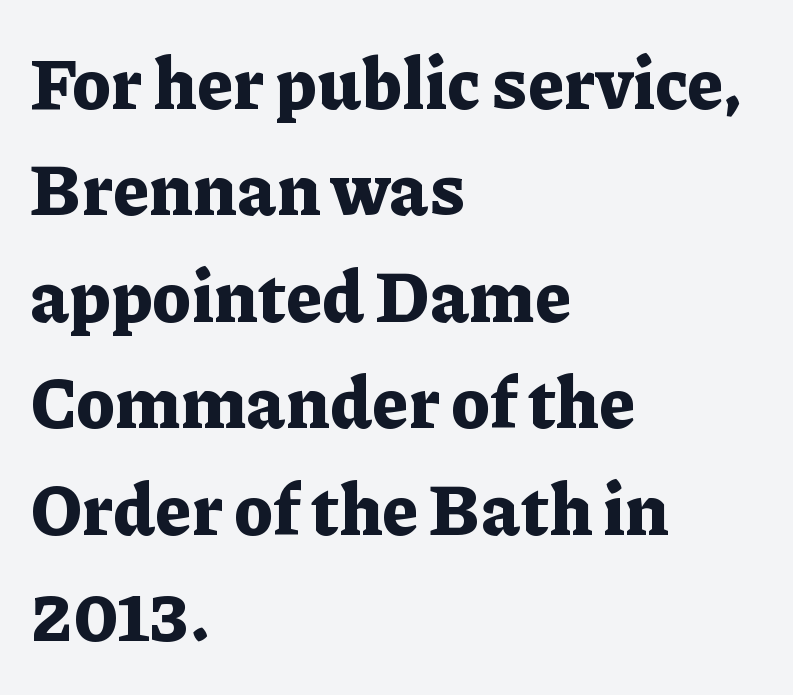
{"serif": "yes", "italic": "no", "bold": "yes", "weight": "bold", "width": "normal", "stroke_contrast": "low", "x_height": "medium", "monospaced": "no", "underline": "no", "align": "left", "line_spacing": "normal", "line_spacing_ratio": 1.5, "letter_spacing": "normal", "letter_spacing_em": 0.0, "glyph_px": 71}
